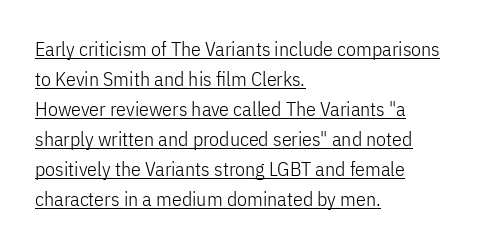
{"italic": "no", "bold": "no", "underline": "yes", "align": "left", "line_spacing": "normal", "line_spacing_ratio": 1.5, "letter_spacing": "normal", "letter_spacing_em": 0.0, "glyph_px": 20}
